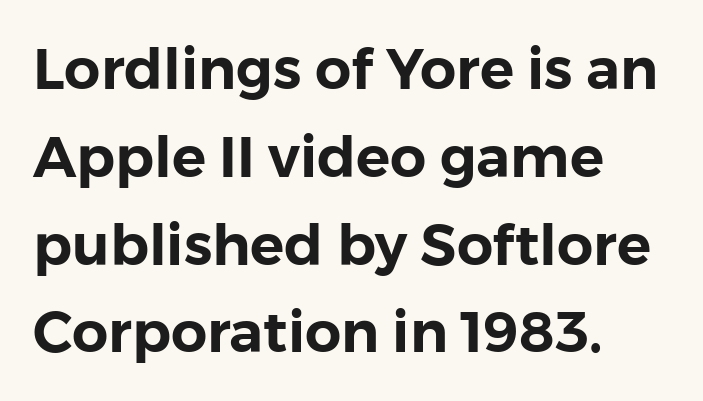
The image shows 57 px sans-serif type, upright; set left-aligned, normal line spacing (1.54x), normal letter spacing, not underlined; a medium x-height.
